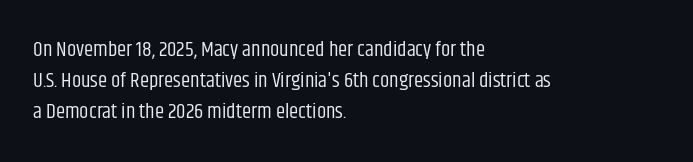
Q: Is the text bold? A: No.
Q: Is the text italic (slanted)? A: No, it is upright.
Q: Is the text underlined? A: No.
Q: How is the paragraph aligned? A: Left-aligned.
Q: Is the spacing between letters normal or unusually wide? A: Normal.
Q: Is the spacing between lines tight, normal or loose? A: Normal.
